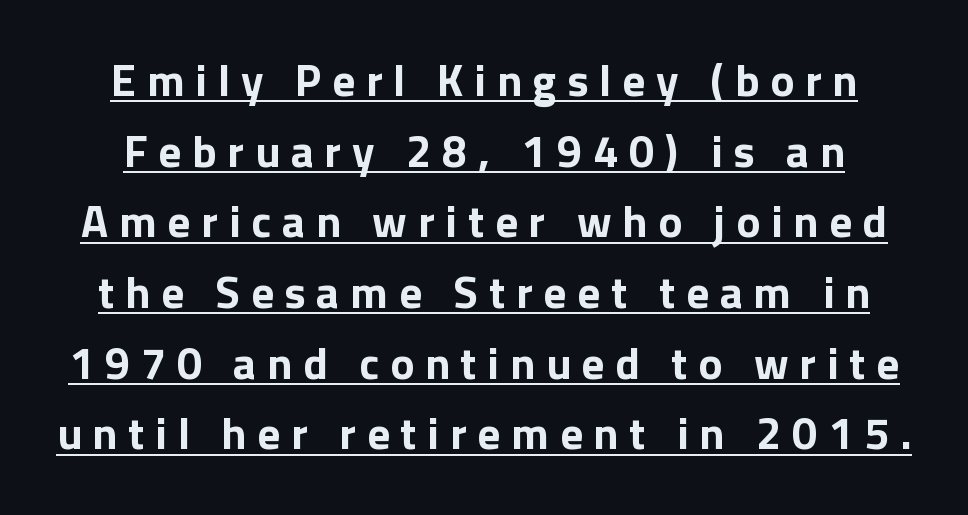
The image shows 45 px bold sans-serif type, upright; set normal line spacing (1.57x), unusually wide letter spacing (+0.24 em), underlined; low stroke contrast and a medium x-height.
